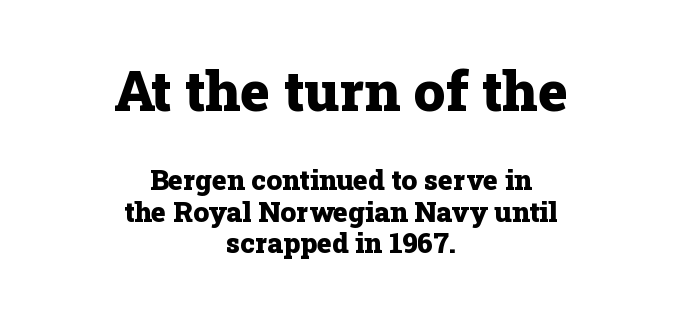
The designer went with a serif here, giving each stem small feet. The designer gave the opening block more size than the closing block. Descenders are the only things crossing below the line. You could not count columns in this text — the font is proportionally spaced. Students, note that the glyphs here touch the page at normal intervals.
